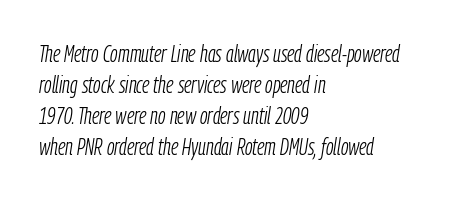
{"italic": "yes", "lean": "right", "slant_degrees": 9, "bold": "no", "underline": "no", "align": "left", "line_spacing": "normal", "line_spacing_ratio": 1.35, "letter_spacing": "normal", "letter_spacing_em": 0.0, "glyph_px": 23}
